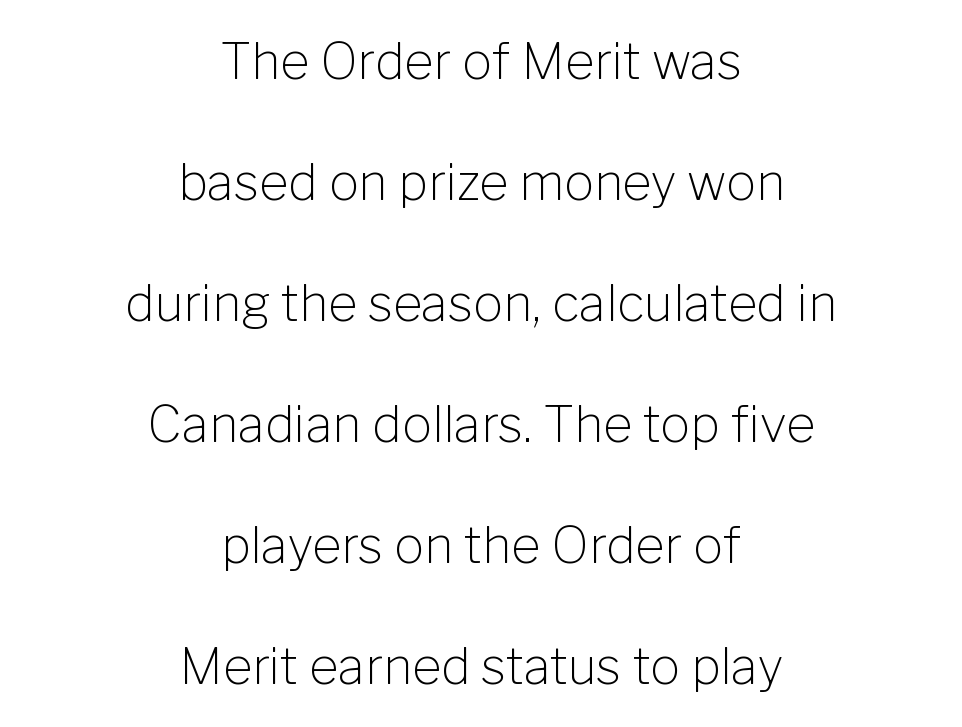
The image shows 50 px light sans-serif type, upright; set centered, loose line spacing (2.42x), normal letter spacing, not underlined; low stroke contrast and a medium x-height.
